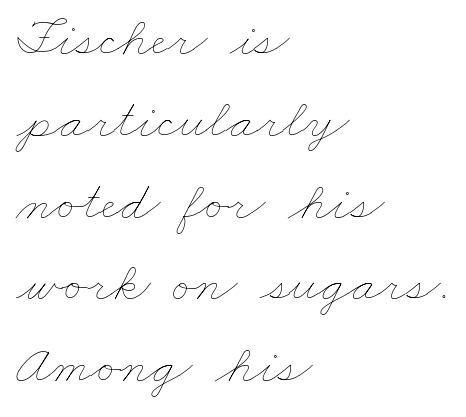
The image shows 56 px thin, wide type; set left-aligned, normal line spacing (1.46x), normal letter spacing, not underlined; low stroke contrast and a small x-height.
